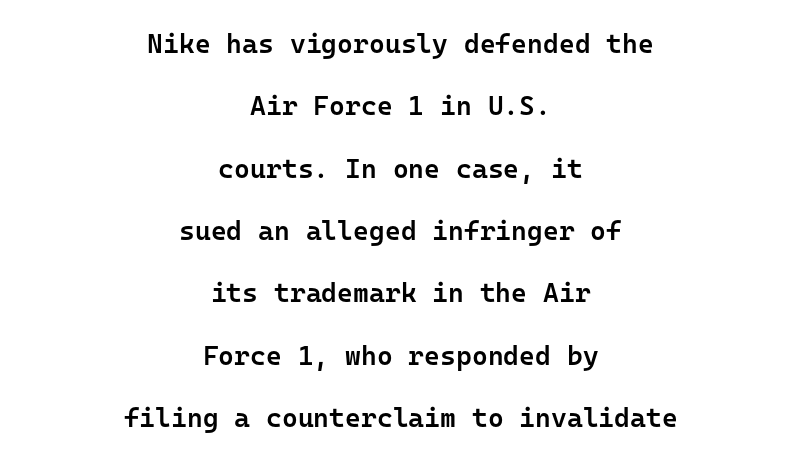
Q: Is the text bold? A: Semi-bold.
Q: Is the text italic (slanted)? A: No, it is upright.
Q: Is the text underlined? A: No.
Q: How is the paragraph aligned? A: Centered.
Q: Is the spacing between letters normal or unusually wide? A: Normal.
Q: Is the spacing between lines tight, normal or loose? A: Loose.
